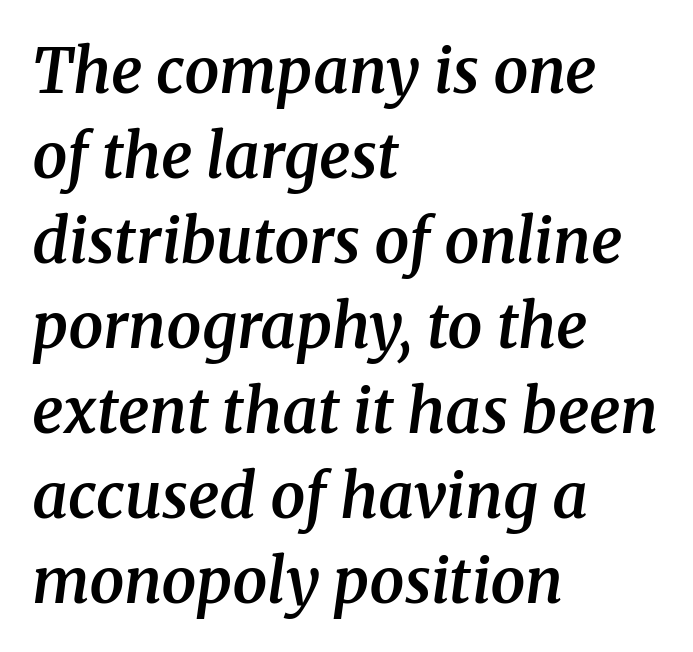
{"serif": "yes", "italic": "yes", "lean": "right", "slant_degrees": 8, "bold": "semi", "weight": "semibold", "width": "normal", "stroke_contrast": "medium", "x_height": "medium", "monospaced": "no", "underline": "no", "align": "left", "line_spacing": "normal", "line_spacing_ratio": 1.37, "letter_spacing": "normal", "letter_spacing_em": 0.0, "glyph_px": 62}
